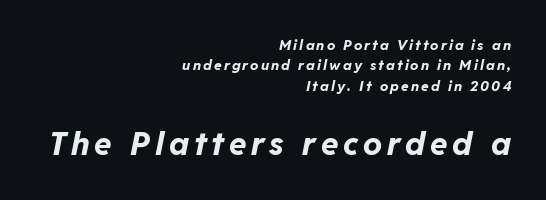
The image shows 32 px bold type, italic (leaning right); set right-aligned, normal line spacing (1.46x), not underlined; the second (bottom) block is 2.29x larger; low stroke contrast and a medium x-height.
